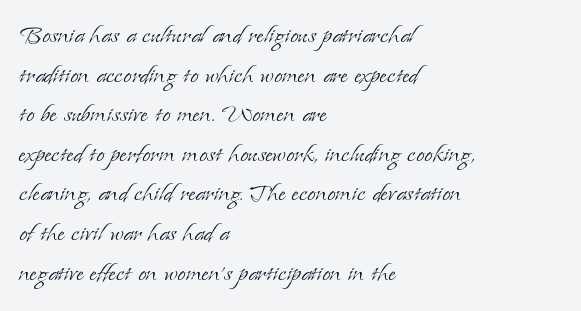
The image shows 30 px light serif type; set left-aligned, normal line spacing (1.32x), normal letter spacing, not underlined; low stroke contrast and a small x-height.
